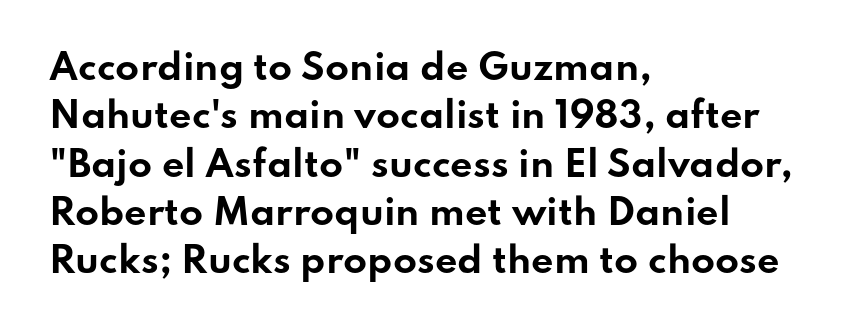
Leading matches the norm, producing a regular column. Typographically, this falls in the sans-serif category. Words appear dense and cohesive because spacing is normal. The lines in this sample share a left origin and differ only in where they stop.
